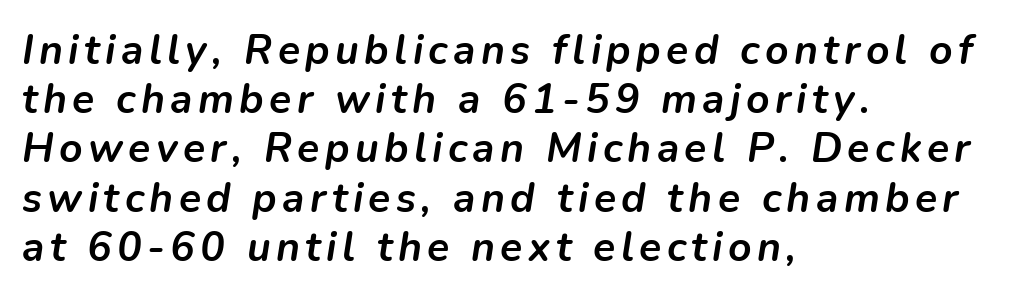
Q: Is the text bold? A: Yes.
Q: Is the text italic (slanted)? A: Yes, it leans right by about 9 degrees.
Q: Is the text underlined? A: No.
Q: How is the paragraph aligned? A: Left-aligned.
Q: Width (condensed, normal, or wide)? A: Normal.
Q: Stroke contrast? A: Low.
Q: x-height? A: Medium.
Q: Monospaced? A: No.
